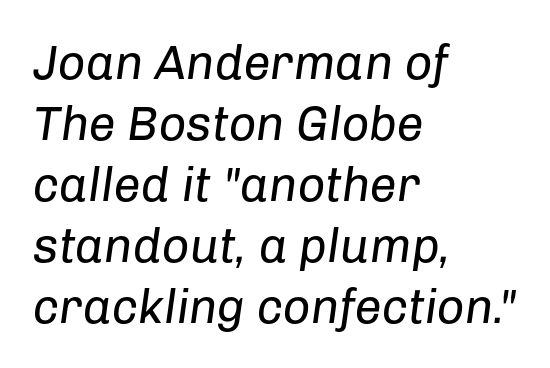
The rendering applies a slant to the glyphs. Compared with typical body copy, the letter spacing here is the same. Evenly set lines give the paragraph a standard silhouette. The typesetter chose a ragged-right arrangement here. No chunkiness to these letters — they're not bold. A typesetter would call this proportional, since set widths differ per character.
